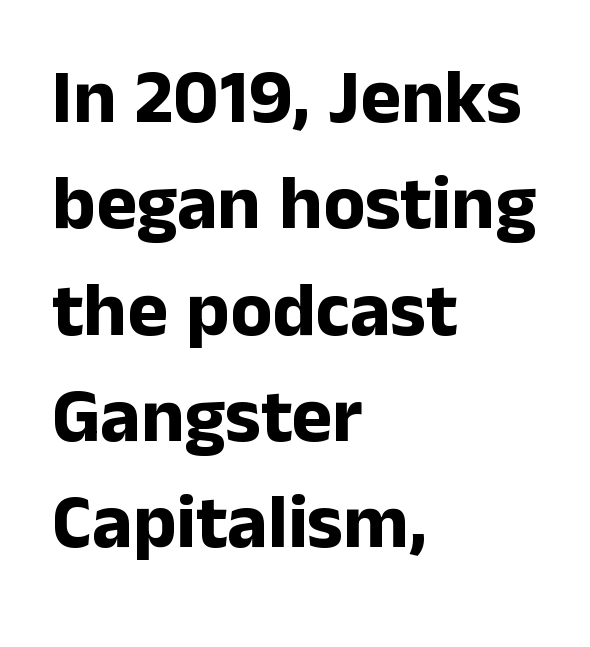
The lettering stays uniformly vertical, giving the passage a roman look. Anything drawn beneath the words? Only blank space. The rendering uses a bold face; every stroke is thick and dark. The rows are spaced the way most documents space them. Character widths vary here, with narrow letters taking less room than wide ones.
